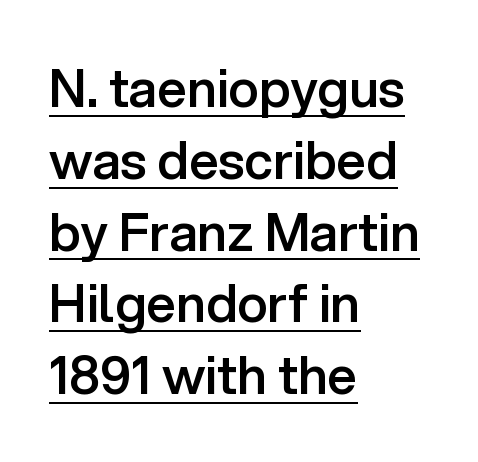
Q: Is the text bold? A: Semi-bold.
Q: Is the text italic (slanted)? A: No, it is upright.
Q: Is the typeface a serif or a sans-serif typeface? A: Sans-serif.
Q: Is the text underlined? A: Yes.
Q: How is the paragraph aligned? A: Left-aligned.
Q: Is the spacing between letters normal or unusually wide? A: Normal.
Q: Is the spacing between lines tight, normal or loose? A: Normal.
Q: Width (condensed, normal, or wide)? A: Normal.
Q: Stroke contrast? A: Low.
Q: x-height? A: Medium.
Q: Monospaced? A: No.
